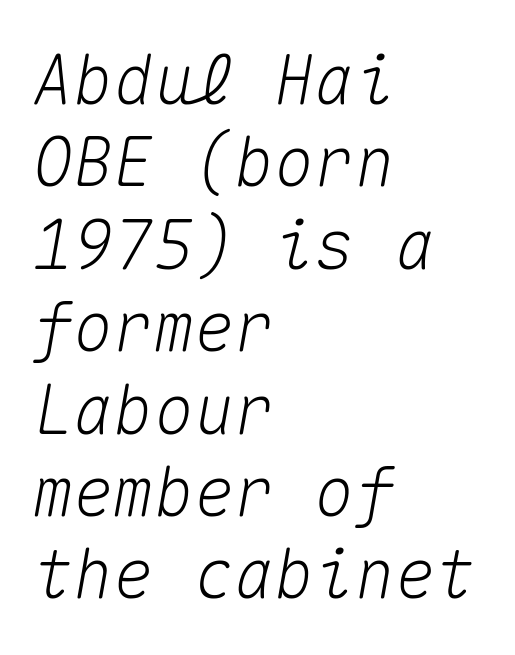
{"italic": "yes", "lean": "right", "slant_degrees": 10, "width": "normal", "stroke_contrast": "medium", "x_height": "medium", "monospaced": "yes", "underline": "no", "align": "left", "line_spacing_ratio": 1.23, "letter_spacing": "normal", "letter_spacing_em": 0.0, "glyph_px": 67}
